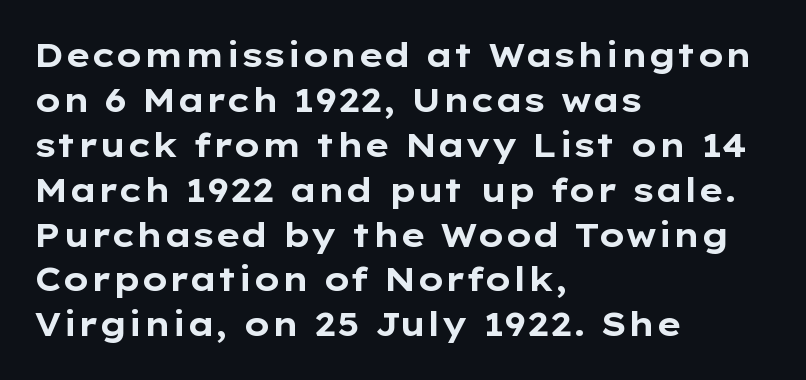
The image shows 33 px bold, wide sans-serif type, upright; set left-aligned, normal line spacing (1.36x), normal letter spacing, not underlined; low stroke contrast and a medium x-height.
